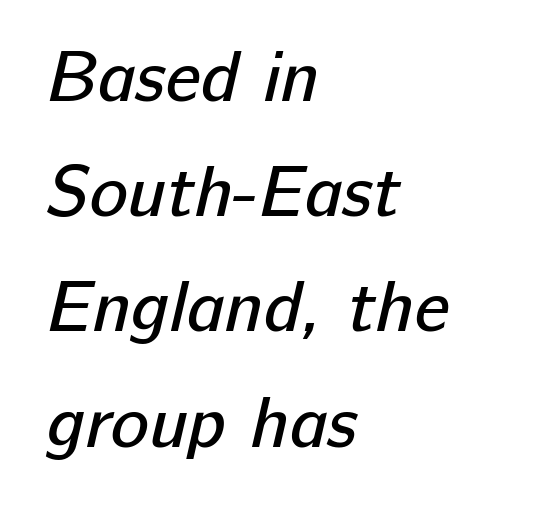
{"serif": "no", "bold": "no", "weight": "regular", "width": "normal", "stroke_contrast": "low", "x_height": "medium", "monospaced": "no", "underline": "no", "align": "left", "line_spacing": "normal", "line_spacing_ratio": 1.6, "letter_spacing": "normal", "letter_spacing_em": 0.0, "glyph_px": 72}
